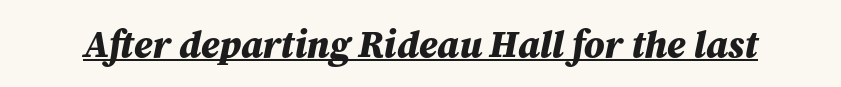
Q: Is the text bold? A: Yes.
Q: Is the text italic (slanted)? A: Yes, it leans right by about 12 degrees.
Q: Is the text underlined? A: Yes.
Q: Is the spacing between letters normal or unusually wide? A: Normal.
Q: Width (condensed, normal, or wide)? A: Normal.
Q: Stroke contrast? A: Medium.
Q: x-height? A: Medium.
Q: Monospaced? A: No.
